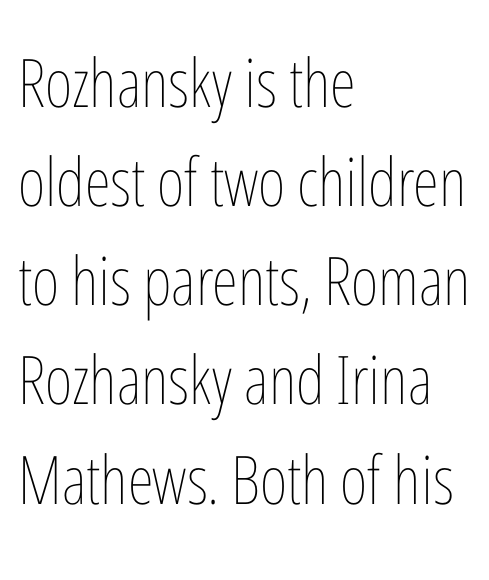
Q: Is the text bold? A: No.
Q: Is the text italic (slanted)? A: No, it is upright.
Q: Is the text underlined? A: No.
Q: How is the paragraph aligned? A: Left-aligned.
Q: Is the spacing between letters normal or unusually wide? A: Normal.
Q: Is the spacing between lines tight, normal or loose? A: Normal.
Q: Width (condensed, normal, or wide)? A: Condensed.
Q: Stroke contrast? A: Low.
Q: x-height? A: Medium.
Q: Monospaced? A: No.
